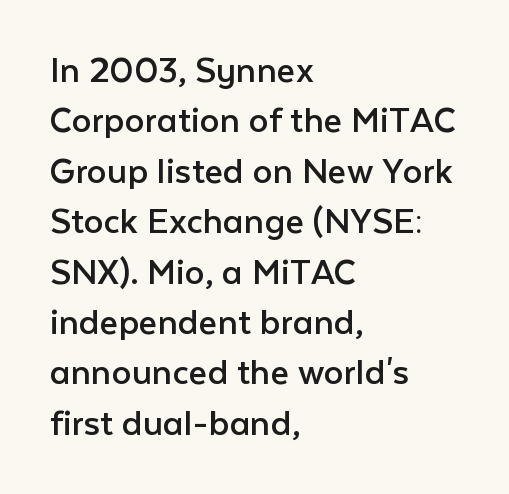
{"serif": "no", "italic": "no", "bold": "no", "weight": "regular", "width": "normal", "stroke_contrast": "low", "x_height": "medium", "monospaced": "no", "underline": "no", "align": "left", "line_spacing": "normal", "line_spacing_ratio": 1.26, "letter_spacing": "normal", "letter_spacing_em": 0.0, "glyph_px": 40}
